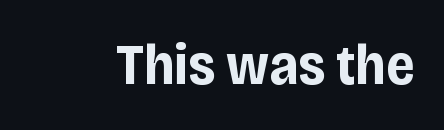
{"serif": "no", "italic": "no", "bold": "yes", "weight": "bold", "width": "condensed", "stroke_contrast": "low", "x_height": "large", "monospaced": "no", "underline": "no", "letter_spacing": "normal", "letter_spacing_em": 0.0, "glyph_px": 57}
